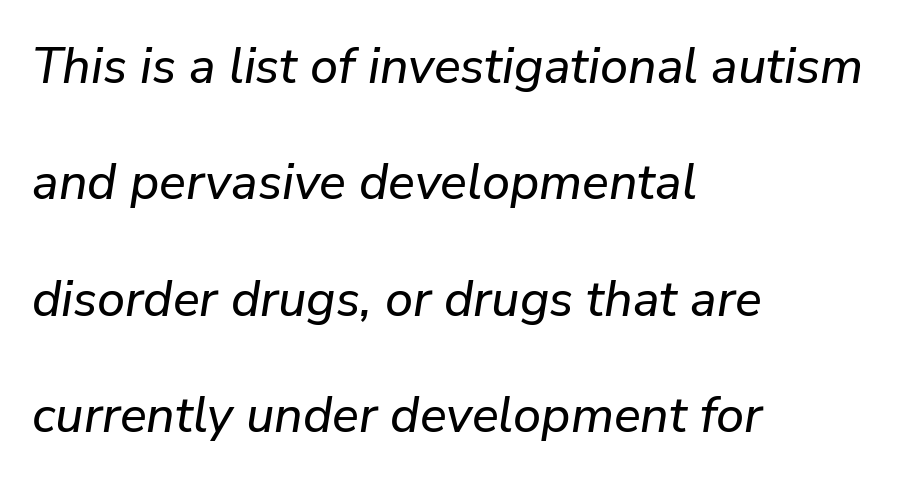
The image shows 50 px text type, italic (leaning right); set left-aligned, loose line spacing (2.33x), normal letter spacing, not underlined; low stroke contrast and a medium x-height.
